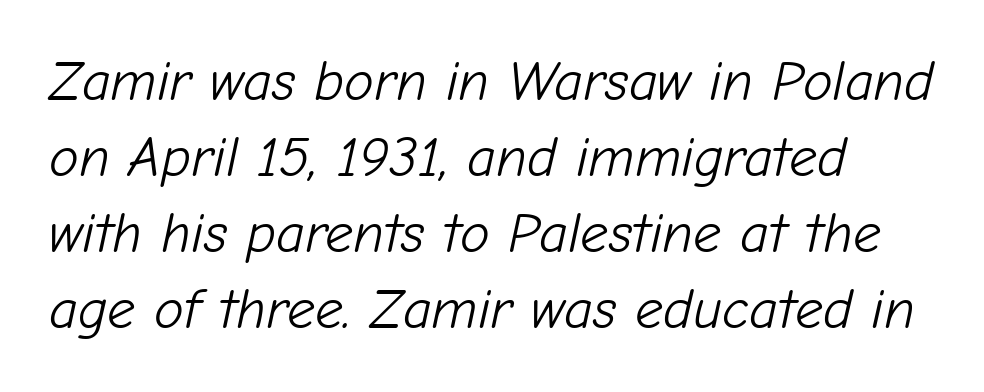
The image shows 56 px light type, italic (leaning right); set normal line spacing (1.36x), normal letter spacing, not underlined; low stroke contrast and a medium x-height.
